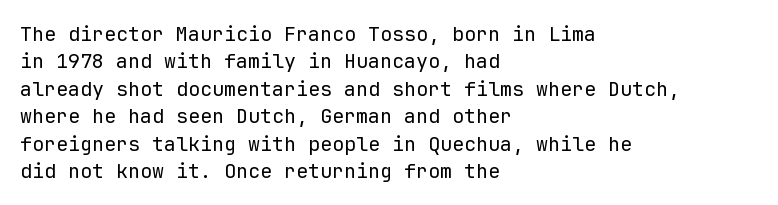
The image shows 20 px text type, upright; set left-aligned, normal line spacing (1.37x), normal letter spacing, not underlined.
